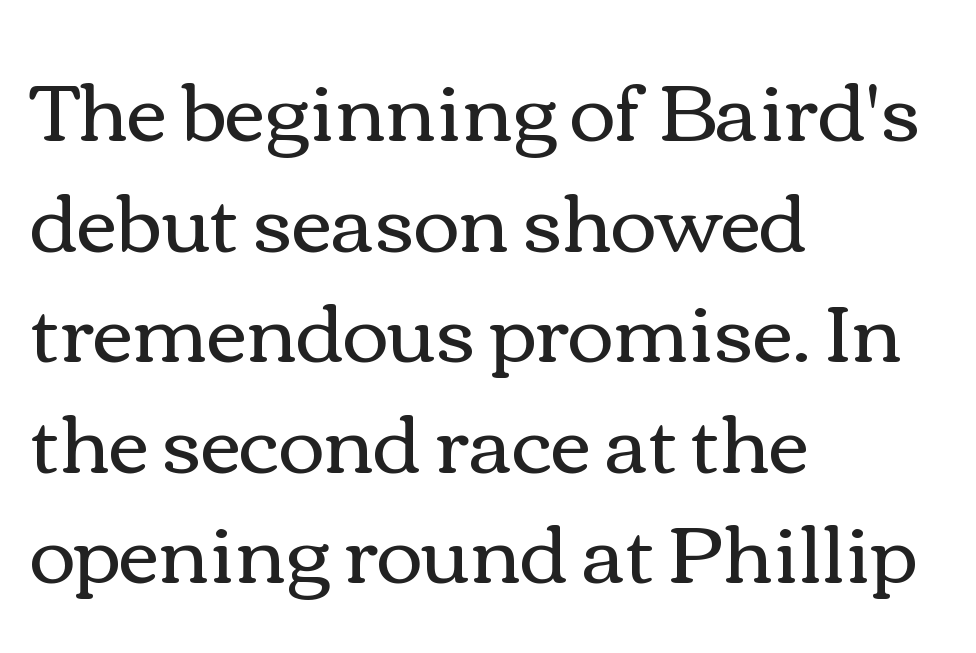
The face used here is proportionally spaced, like ordinary book or web type. Underline: absent. The font sits on the lighter half of the weight spectrum, regular included. Characters remain perfectly vertical along every line. Does extra space separate the letters? No, they use regular spacing. Is the block centered? No — it sits flush against the left margin.
